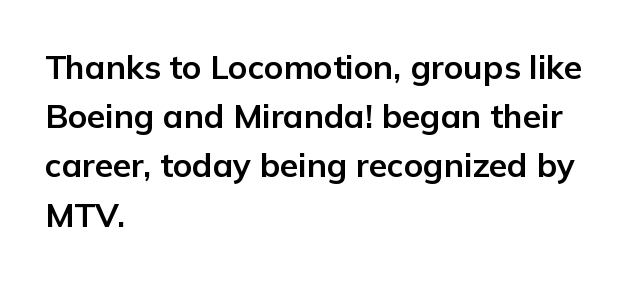
{"serif": "no", "italic": "no", "bold": "yes", "weight": "bold", "width": "normal", "stroke_contrast": "low", "x_height": "medium", "monospaced": "no", "underline": "no", "align": "left", "line_spacing": "normal", "line_spacing_ratio": 1.49, "letter_spacing": "normal", "letter_spacing_em": 0.0, "glyph_px": 33}
